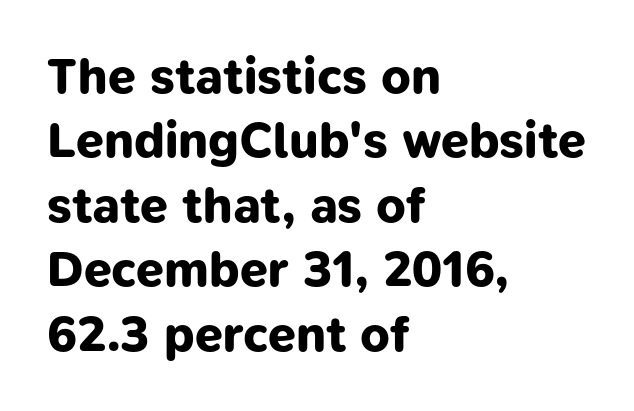
{"serif": "no", "bold": "yes", "weight": "bold", "width": "normal", "stroke_contrast": "low", "x_height": "medium", "monospaced": "no", "underline": "no", "align": "left", "line_spacing": "normal", "line_spacing_ratio": 1.29, "letter_spacing": "normal", "letter_spacing_em": 0.0, "glyph_px": 50}
